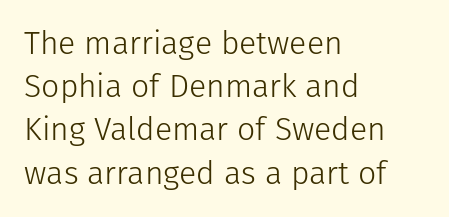
Ink coverage per letter is moderate at most. This sample uses a sans-serif face. This is the regular roman posture of the typeface. Just letters on the line, the space beneath them empty. Quick note: interline space is typical.
